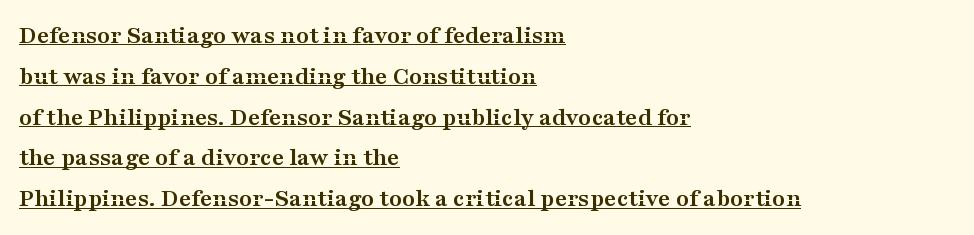
The font's upright variant was chosen for this text. Caption: lettering with a line underneath. The type is set solid horizontally, with unmodified tracking. Regarding leading, the lines here are spaced in the standard way.
